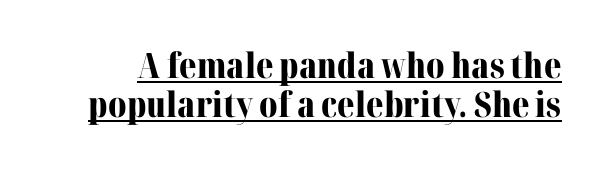
{"serif": "yes", "italic": "no", "bold": "yes", "weight": "bold", "width": "normal", "stroke_contrast": "medium", "x_height": "medium", "monospaced": "no", "underline": "yes", "line_spacing": "tight", "line_spacing_ratio": 1.12, "letter_spacing": "normal", "letter_spacing_em": 0.0, "glyph_px": 35}
